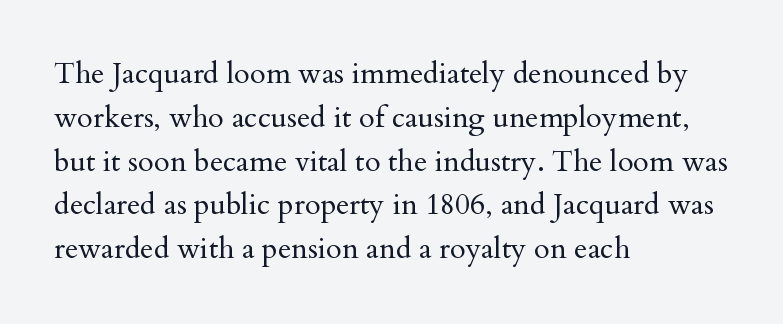
{"serif": "yes", "italic": "no", "bold": "no", "weight": "regular", "width": "normal", "stroke_contrast": "medium", "x_height": "small", "monospaced": "no", "underline": "no", "align": "left", "line_spacing": "normal", "line_spacing_ratio": 1.51, "letter_spacing": "normal", "letter_spacing_em": 0.0, "glyph_px": 29}
